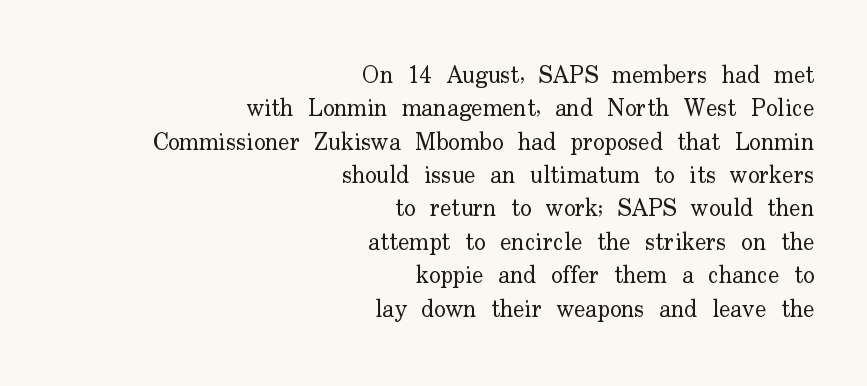
{"italic": "no", "bold": "no", "underline": "no", "align": "right", "line_spacing": "normal", "line_spacing_ratio": 1.39, "letter_spacing": "normal", "letter_spacing_em": 0.0, "glyph_px": 24}
